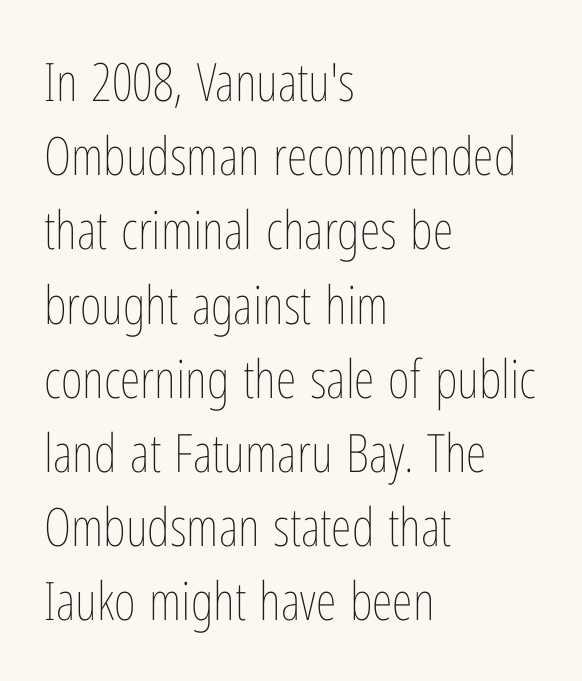
{"italic": "no", "bold": "no", "weight": "thin", "width": "condensed", "stroke_contrast": "low", "x_height": "medium", "monospaced": "no", "underline": "no", "align": "left", "line_spacing": "normal", "line_spacing_ratio": 1.4, "letter_spacing": "normal", "letter_spacing_em": 0.0, "glyph_px": 53}
